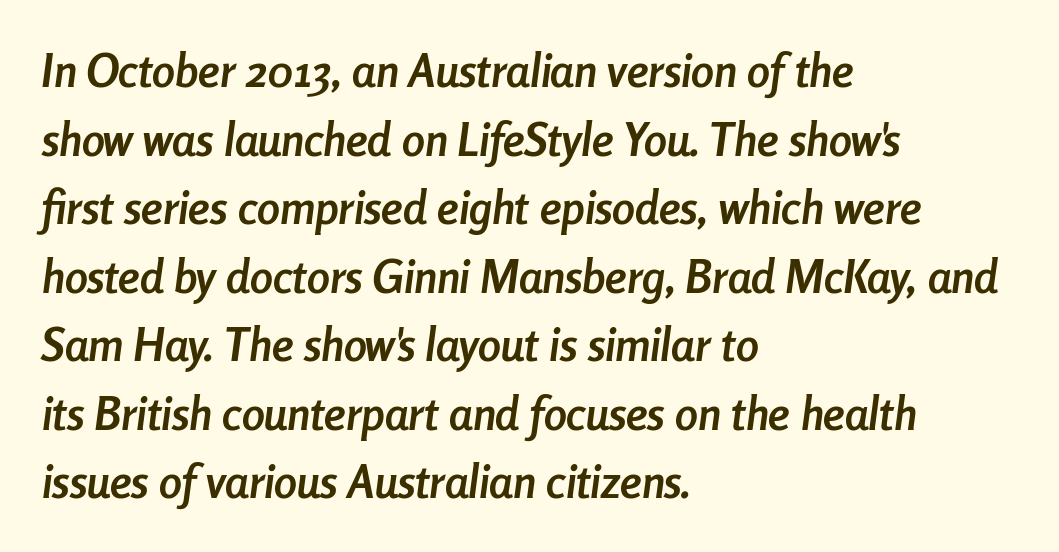
{"italic": "yes", "lean": "right", "slant_degrees": 8, "bold": "yes", "weight": "semibold", "width": "condensed", "stroke_contrast": "low", "x_height": "medium", "monospaced": "no", "underline": "no", "align": "left", "line_spacing": "normal", "line_spacing_ratio": 1.49, "letter_spacing": "normal", "letter_spacing_em": 0.0, "glyph_px": 46}
